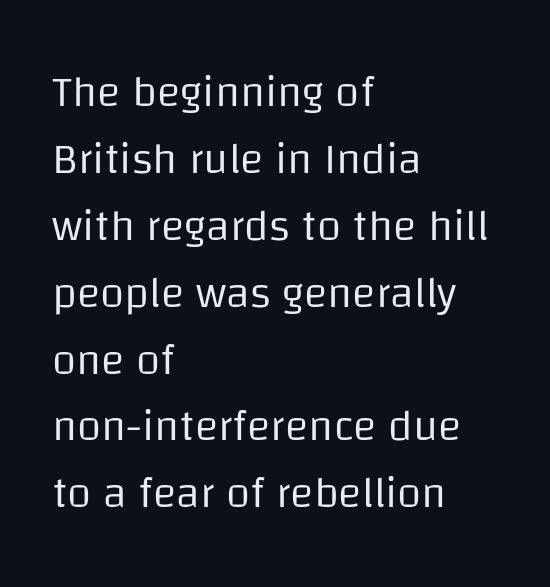
Italic: no, the glyphs are upright roman. Stem width sits at or under what a default text font uses. What stands out about the letter spacing? Nothing — it is the standard amount. Spacing verdict: proportional, widths tailored to each character. Look at the bottom of the vertical strokes: they stop flat, with no serifs.
